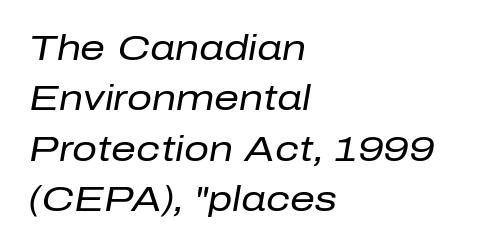
Q: Is the text bold? A: No.
Q: Is the text italic (slanted)? A: Yes, it leans right by about 10 degrees.
Q: Is the text underlined? A: No.
Q: How is the paragraph aligned? A: Left-aligned.
Q: Is the spacing between letters normal or unusually wide? A: Normal.
Q: Is the spacing between lines tight, normal or loose? A: Normal.
Q: Width (condensed, normal, or wide)? A: Normal.
Q: Stroke contrast? A: Low.
Q: x-height? A: Medium.
Q: Monospaced? A: No.
